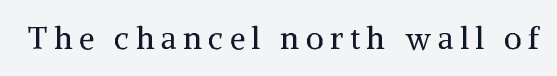
No word sits above an underline. When letters stand straight like this, we call the style roman or upright. The strokes are not fattened; the text isn't bold. Someone cranked the tracking dial way up on this one.
